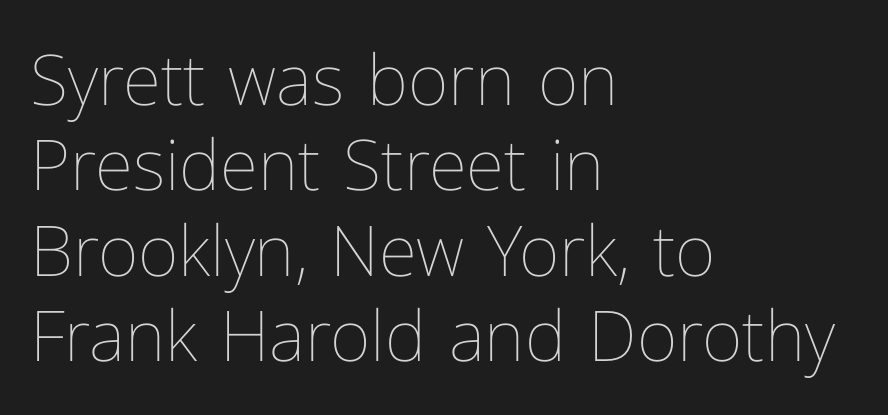
{"italic": "no", "bold": "no", "weight": "thin", "width": "normal", "stroke_contrast": "low", "x_height": "medium", "monospaced": "no", "underline": "no", "align": "left", "line_spacing_ratio": 1.22, "letter_spacing": "normal", "letter_spacing_em": 0.0, "glyph_px": 70}
